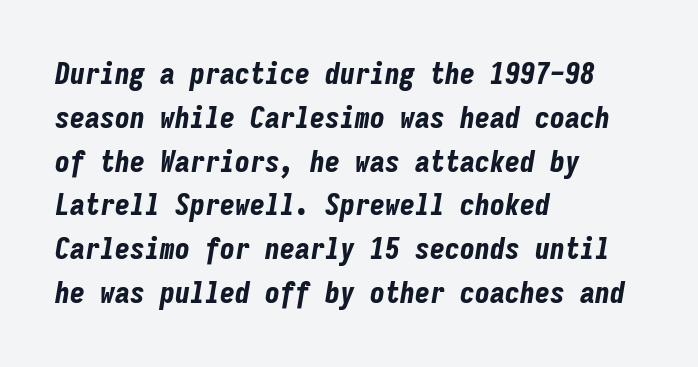
Compared with typical body copy, the letter spacing here is the same. The passage shown is typed in a monospace face where columns stay perfectly aligned. The typesetter chose a ragged-right arrangement here. It's the slanting kind of type. Honestly, the row spacing looks completely unremarkable.
